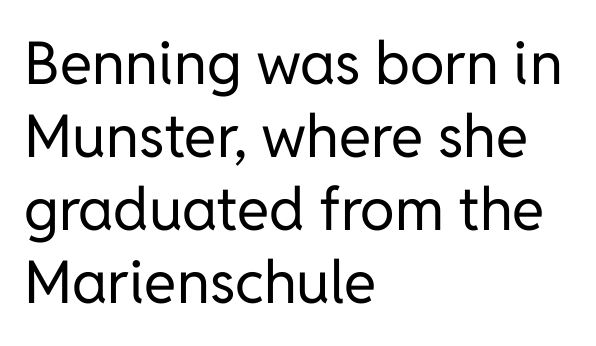
Nope, not italic — everything's standing straight. Inter-character spacing is left at the font's built-in metrics. If you drew a ruler down the left edge, every line would touch it. Proportional: the letters do not fall into vertical columns. The designer went with a sans here, leaving each stem footless.
